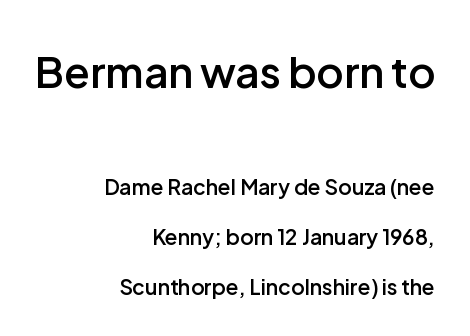
{"serif": "no", "italic": "no", "bold": "semi", "weight": "semibold", "width": "normal", "stroke_contrast": "low", "x_height": "medium", "monospaced": "no", "underline": "no", "align": "right", "line_spacing": "loose", "line_spacing_ratio": 2.37, "letter_spacing": "normal", "letter_spacing_em": 0.0, "larger_block": "first", "size_ratio": 2.0, "glyph_px": 42}
